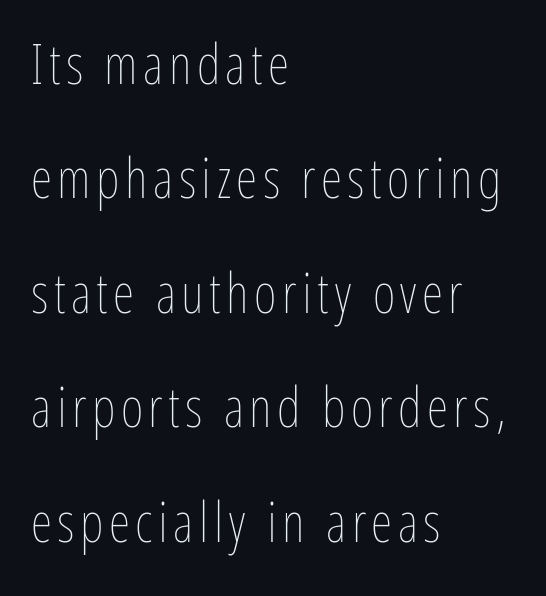
{"italic": "no", "bold": "no", "weight": "thin", "width": "condensed", "stroke_contrast": "low", "x_height": "medium", "monospaced": "no", "underline": "no", "align": "left", "line_spacing": "loose", "line_spacing_ratio": 2.08, "glyph_px": 55}
